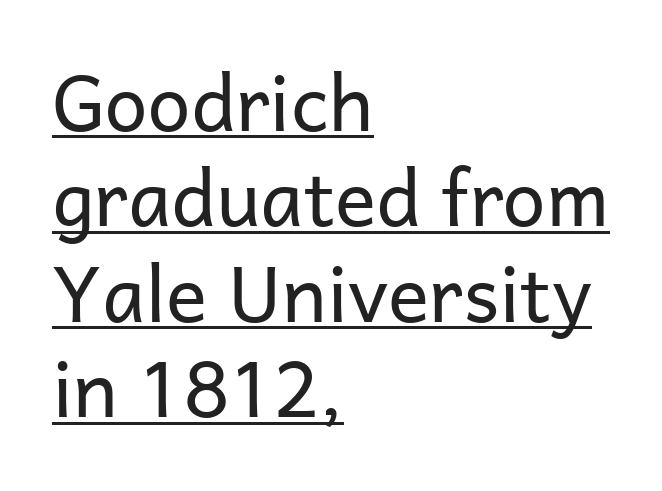
The image shows 77 px regular-weight sans-serif type, upright; set left-aligned, line spacing 1.24x, normal letter spacing, underlined; low stroke contrast and a medium x-height.
